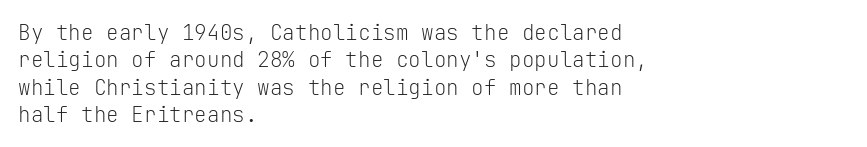
Q: Is the text bold? A: No.
Q: Is the text italic (slanted)? A: No, it is upright.
Q: Is the text underlined? A: No.
Q: How is the paragraph aligned? A: Left-aligned.
Q: Is the spacing between letters normal or unusually wide? A: Normal.
Q: Is the spacing between lines tight, normal or loose? A: Normal.
